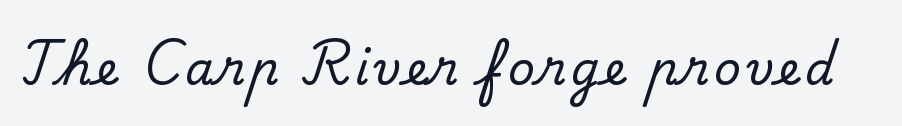
The image shows 46 px serif type; set not underlined; low stroke contrast and a small x-height.
